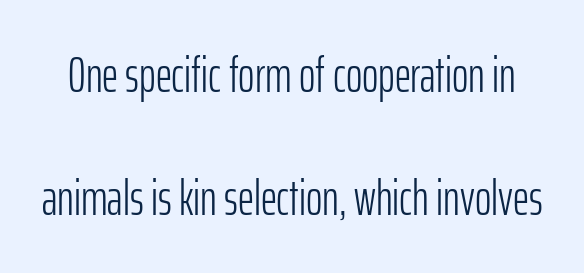
{"serif": "no", "italic": "no", "bold": "no", "weight": "light", "width": "condensed", "stroke_contrast": "low", "x_height": "medium", "monospaced": "no", "underline": "no", "line_spacing": "loose", "line_spacing_ratio": 2.47, "letter_spacing": "normal", "letter_spacing_em": 0.0, "glyph_px": 50}
